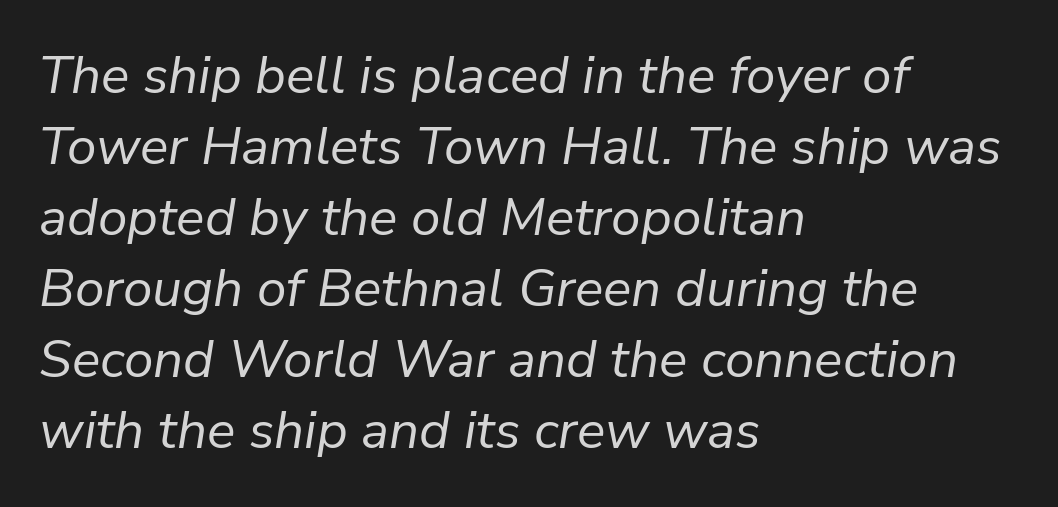
The image shows 53 px regular-weight type, italic (leaning right); set left-aligned, normal line spacing (1.34x), normal letter spacing, not underlined; low stroke contrast and a medium x-height.
